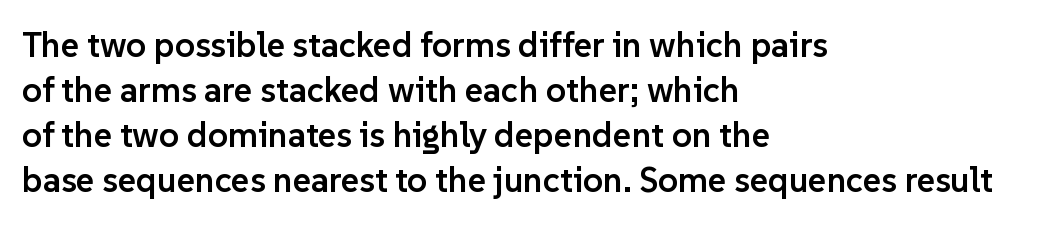
Q: Is the text bold? A: Semi-bold.
Q: Is the text italic (slanted)? A: No, it is upright.
Q: Is the typeface a serif or a sans-serif typeface? A: Sans-serif.
Q: Is the text underlined? A: No.
Q: How is the paragraph aligned? A: Left-aligned.
Q: Is the spacing between letters normal or unusually wide? A: Normal.
Q: Is the spacing between lines tight, normal or loose? A: Normal.
Q: Width (condensed, normal, or wide)? A: Normal.
Q: Stroke contrast? A: Low.
Q: x-height? A: Medium.
Q: Monospaced? A: No.
